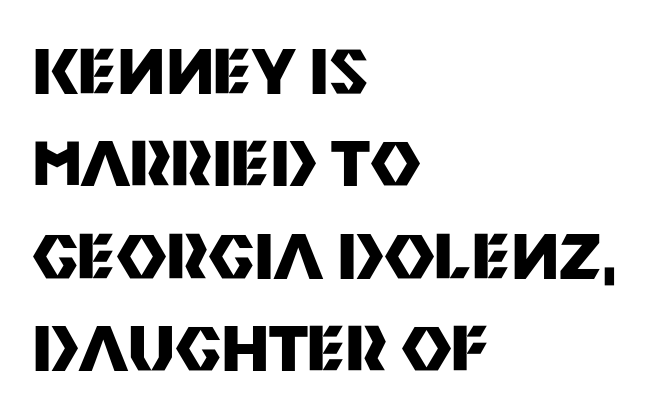
The image shows 62 px heavy sans-serif type, upright; set left-aligned, normal line spacing (1.49x), normal letter spacing, not underlined; medium stroke contrast and a large x-height.
